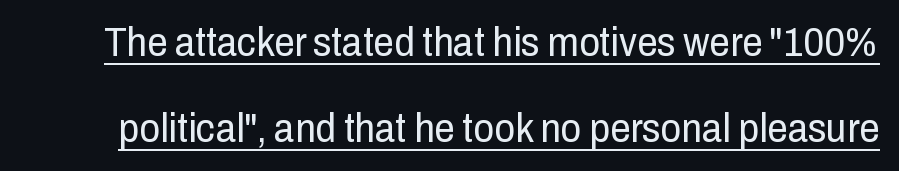
The image shows 41 px regular-weight, condensed sans-serif type, upright; set loose line spacing (2.09x), normal letter spacing, underlined; low stroke contrast and a medium x-height.
